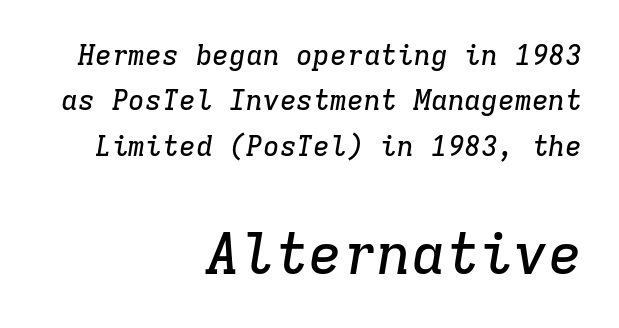
{"serif": "yes", "italic": "yes", "lean": "right", "slant_degrees": 9, "width": "normal", "stroke_contrast": "low", "x_height": "medium", "monospaced": "yes", "underline": "no", "align": "right", "line_spacing": "normal", "line_spacing_ratio": 1.62, "letter_spacing": "normal", "letter_spacing_em": 0.0, "larger_block": "second", "size_ratio": 2.04, "glyph_px": 57}
